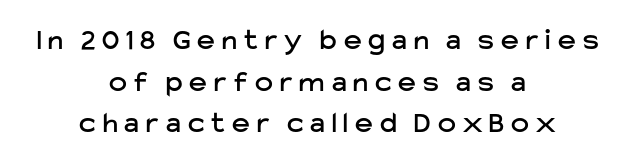
Beneath every word, the page is bare. You can tell it's not italic because the verticals are truly vertical. Observe the absence of serifs on each vertical stroke in this sample. The vertical gap from one line to the next is medium. A typesetter would call this proportional, since set widths differ per character.
